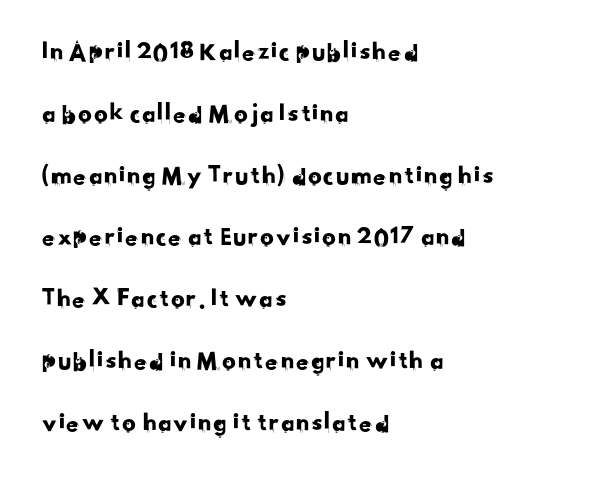
The string is rendered with underlining switched off. The lines are spread far apart with generous leading. The ragged edge is on the right, which tells us the setting is flush left. Honestly, the letter spacing is just normal — you wouldn't notice it.
